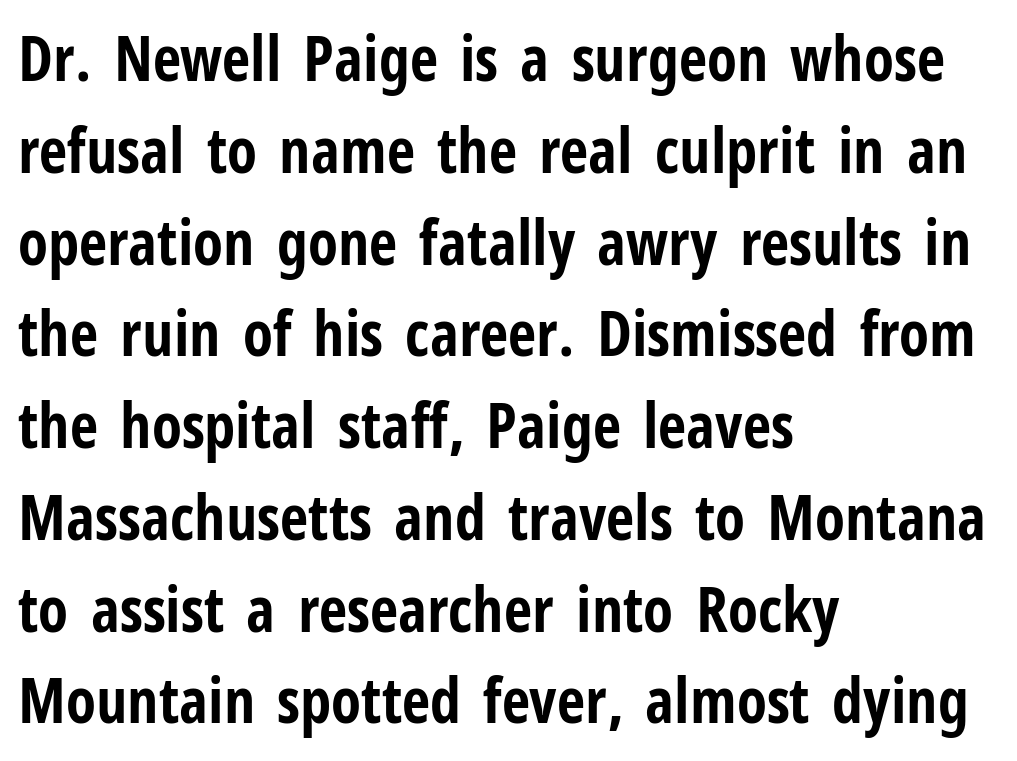
Q: Is the text bold? A: Yes.
Q: Is the text italic (slanted)? A: No, it is upright.
Q: Is the typeface a serif or a sans-serif typeface? A: Sans-serif.
Q: Is the text underlined? A: No.
Q: How is the paragraph aligned? A: Left-aligned.
Q: Is the spacing between letters normal or unusually wide? A: Normal.
Q: Is the spacing between lines tight, normal or loose? A: Normal.
Q: Width (condensed, normal, or wide)? A: Condensed.
Q: Stroke contrast? A: Low.
Q: x-height? A: Medium.
Q: Monospaced? A: No.
